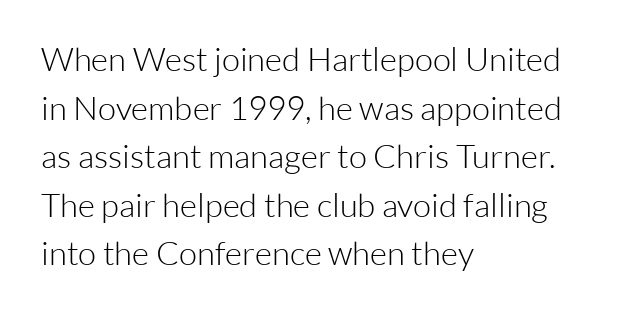
The image shows 33 px light sans-serif type, upright; set left-aligned, normal line spacing (1.47x), normal letter spacing, not underlined; low stroke contrast and a medium x-height.
